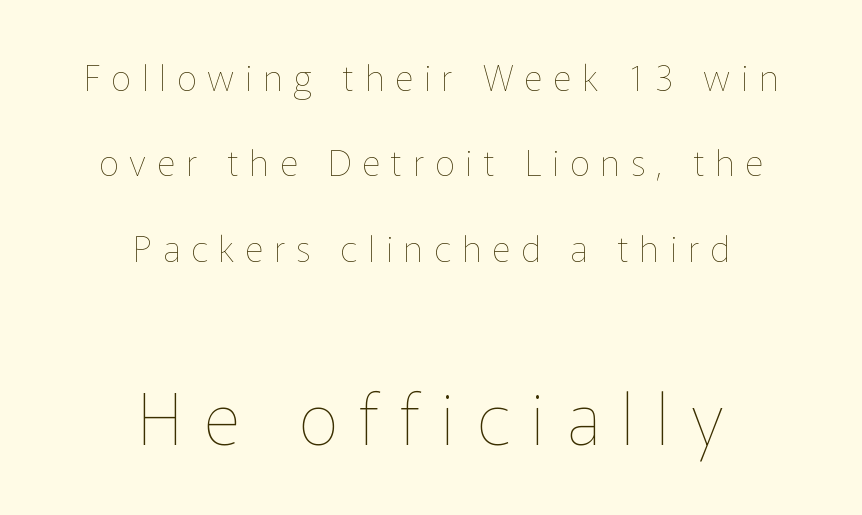
Stroke mass is kept to a normal reading level or below. Each letter keeps its own natural width here, so spacing adapts to shape. Block two is the big one; block one sits smaller above it. Whoever set this chose breathing room over compactness in the vertical rhythm.
